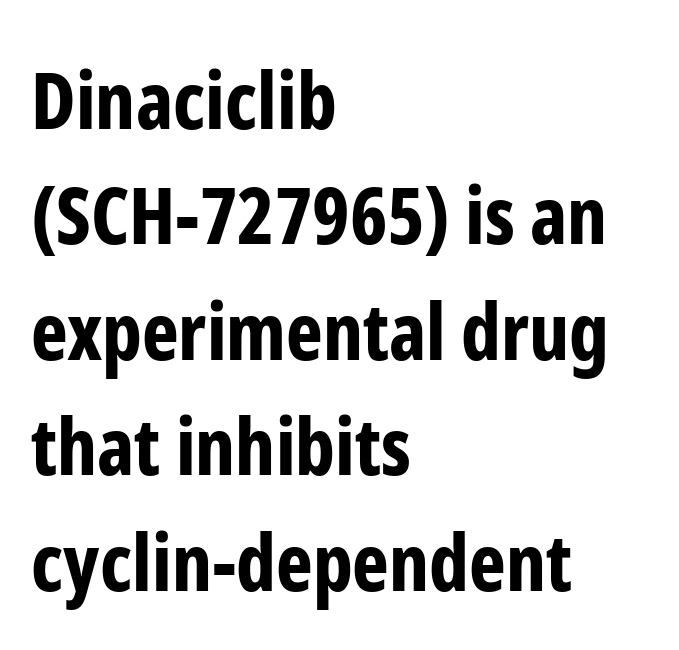
The image shows 78 px bold, condensed sans-serif type, upright; set left-aligned, normal line spacing (1.48x), normal letter spacing, not underlined; low stroke contrast and a medium x-height.
